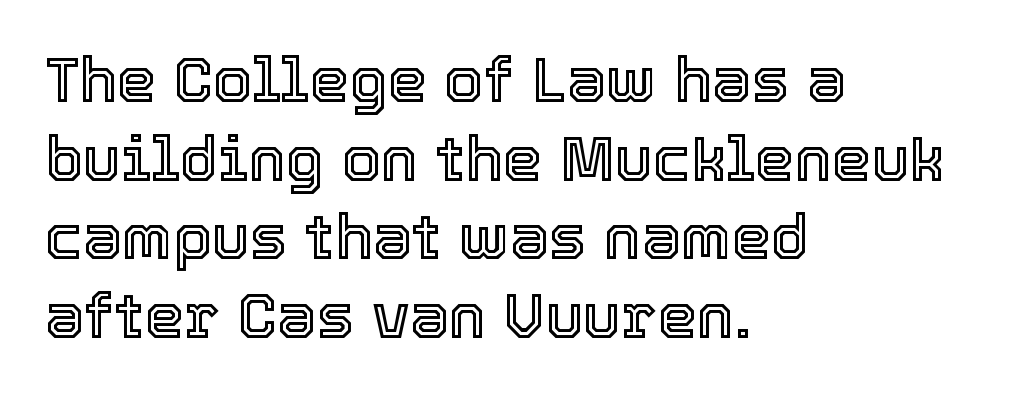
The image shows 63 px text type, upright; set left-aligned, normal line spacing (1.25x), normal letter spacing, not underlined; a medium x-height.
